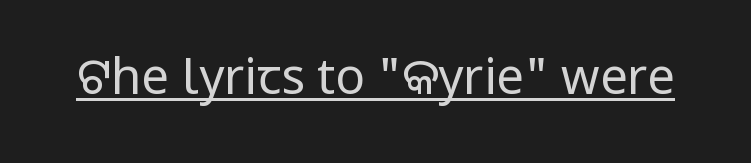
Q: Is the text bold? A: No.
Q: Is the text italic (slanted)? A: No, it is upright.
Q: Is the typeface a serif or a sans-serif typeface? A: Sans-serif.
Q: Is the text underlined? A: Yes.
Q: Is the spacing between letters normal or unusually wide? A: Normal.
Q: Width (condensed, normal, or wide)? A: Normal.
Q: Stroke contrast? A: Low.
Q: x-height? A: Medium.
Q: Monospaced? A: No.
